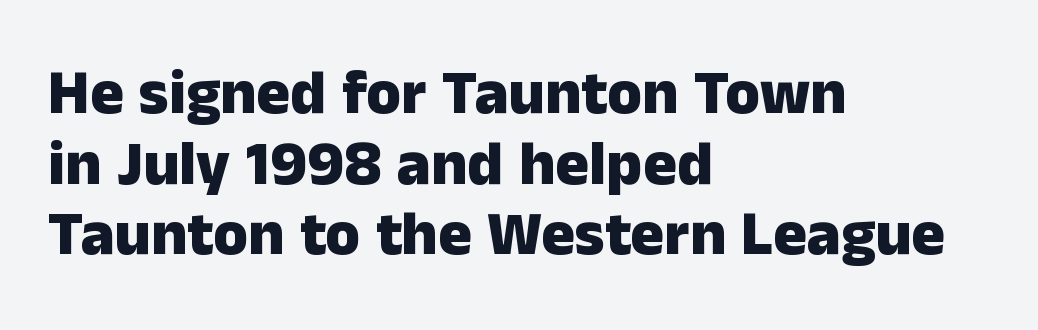
{"serif": "no", "italic": "no", "bold": "yes", "weight": "heavy", "width": "normal", "stroke_contrast": "low", "x_height": "medium", "monospaced": "no", "underline": "no", "align": "left", "line_spacing": "tight", "line_spacing_ratio": 1.12, "letter_spacing": "normal", "letter_spacing_em": 0.0, "glyph_px": 63}
